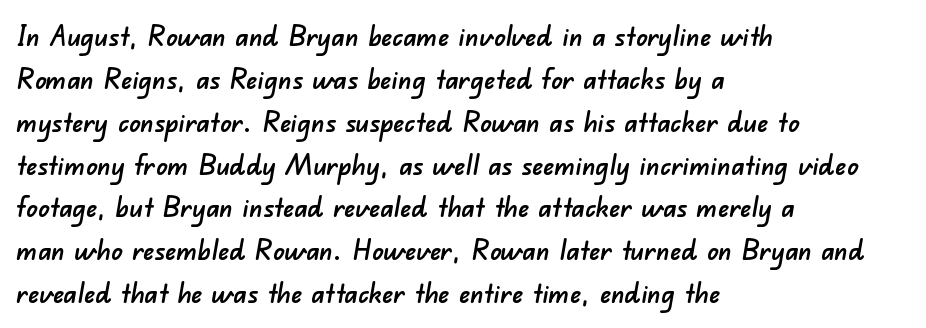
The image shows 28 px sans-serif type; set left-aligned, normal line spacing (1.53x), normal letter spacing, not underlined; low stroke contrast and a small x-height.
